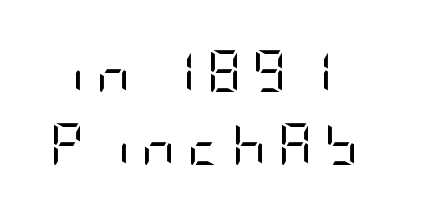
Q: Is the text bold? A: No.
Q: Is the text italic (slanted)? A: No, it is upright.
Q: Is the typeface a serif or a sans-serif typeface? A: Sans-serif.
Q: Is the text underlined? A: No.
Q: How is the paragraph aligned? A: Left-aligned.
Q: Is the spacing between letters normal or unusually wide? A: Unusually wide.
Q: Width (condensed, normal, or wide)? A: Condensed.
Q: Stroke contrast? A: Low.
Q: x-height? A: Large.
